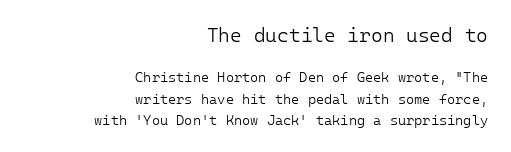
Q: Is the text bold? A: No.
Q: Is the text italic (slanted)? A: No, it is upright.
Q: Is the text underlined? A: No.
Q: How is the paragraph aligned? A: Right-aligned.
Q: Is the spacing between letters normal or unusually wide? A: Normal.
Q: Is the spacing between lines tight, normal or loose? A: Normal.
Q: Which block of text is set in a larger size, the first (top) or the second (bottom)? A: The first (top) one.
